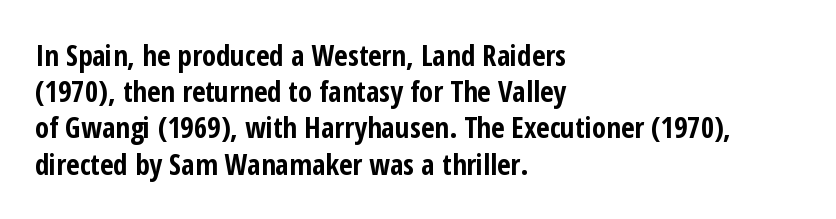
Q: Is the text bold? A: Yes.
Q: Is the text italic (slanted)? A: No, it is upright.
Q: Is the typeface a serif or a sans-serif typeface? A: Sans-serif.
Q: Is the text underlined? A: No.
Q: How is the paragraph aligned? A: Left-aligned.
Q: Is the spacing between letters normal or unusually wide? A: Normal.
Q: Is the spacing between lines tight, normal or loose? A: Normal.
Q: Width (condensed, normal, or wide)? A: Condensed.
Q: Stroke contrast? A: Low.
Q: x-height? A: Medium.
Q: Monospaced? A: No.
